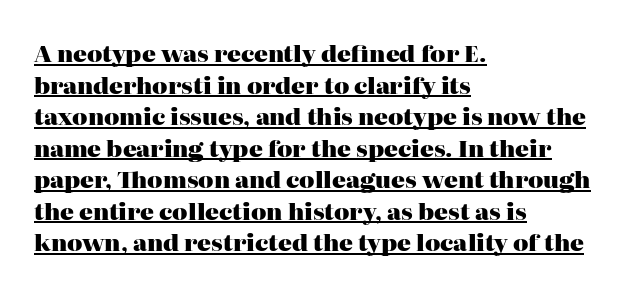
On the weight axis this lands at bold, roughly 700. Looks like someone drew a line under every word here. The letterforms sit shoulder to shoulder at normal distance. The space between consecutive lines is moderate. Compared with a centered layout, this one pins lines to the left instead. A roman cut, with each character standing at attention.
